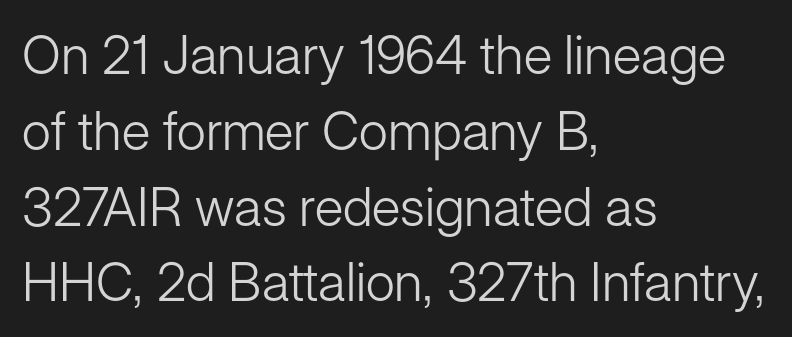
No heavy texture on the line: the type isn't bold. Does the leading feel generous? No, just average. Every row of glyphs begins at an identical x-position on the left. Is this a fixed-width face? No — the glyphs have proportional, varying widths. Look at the tracking — it's just the regular setting, nothing added.
